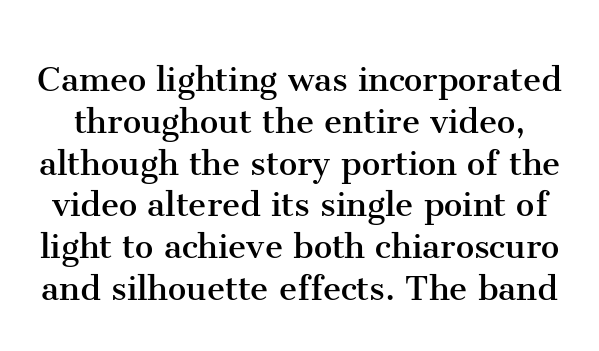
{"serif": "yes", "italic": "no", "bold": "no", "weight": "regular", "width": "normal", "stroke_contrast": "medium", "x_height": "medium", "monospaced": "no", "underline": "no", "line_spacing": "tight", "line_spacing_ratio": 1.02, "letter_spacing": "normal", "letter_spacing_em": 0.0, "glyph_px": 41}
